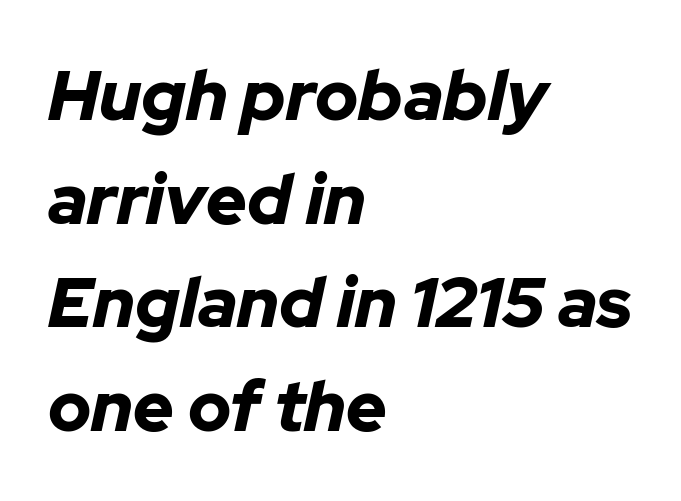
Q: Is the text bold? A: Yes.
Q: Is the text italic (slanted)? A: Yes, it leans right by about 12 degrees.
Q: Is the text underlined? A: No.
Q: How is the paragraph aligned? A: Left-aligned.
Q: Is the spacing between letters normal or unusually wide? A: Normal.
Q: Is the spacing between lines tight, normal or loose? A: Normal.
Q: Width (condensed, normal, or wide)? A: Normal.
Q: Stroke contrast? A: Low.
Q: x-height? A: Medium.
Q: Monospaced? A: No.
